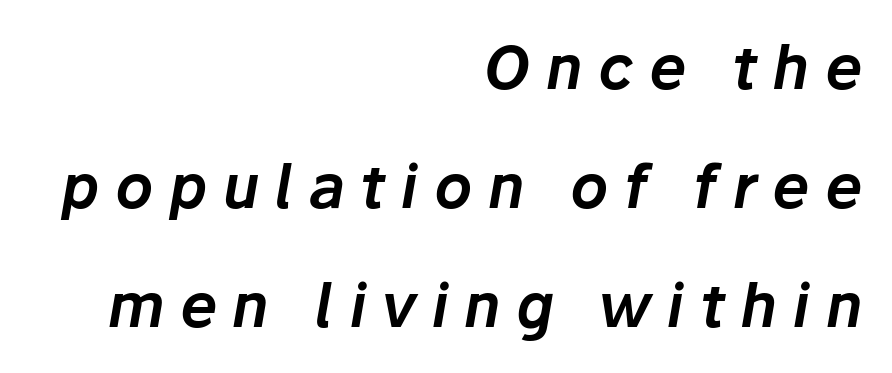
{"italic": "yes", "lean": "right", "slant_degrees": 10, "width": "normal", "stroke_contrast": "low", "x_height": "medium", "monospaced": "no", "underline": "no", "align": "right", "line_spacing": "loose", "line_spacing_ratio": 2.02, "letter_spacing": "wide", "letter_spacing_em": 0.26, "glyph_px": 59}
